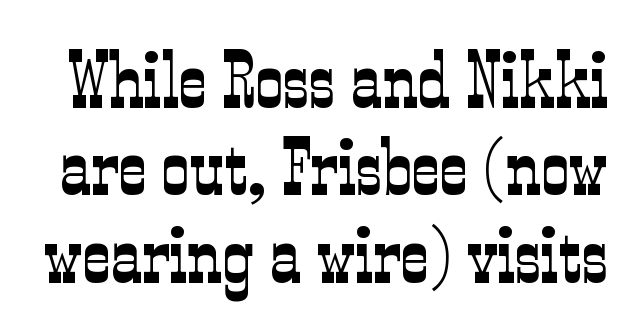
Q: Is the text bold? A: No.
Q: Is the text italic (slanted)? A: No, it is upright.
Q: Is the typeface a serif or a sans-serif typeface? A: Serif.
Q: Is the text underlined? A: No.
Q: Is the spacing between letters normal or unusually wide? A: Normal.
Q: Is the spacing between lines tight, normal or loose? A: Tight.
Q: Width (condensed, normal, or wide)? A: Condensed.
Q: Stroke contrast? A: Low.
Q: x-height? A: Medium.
Q: Monospaced? A: No.
